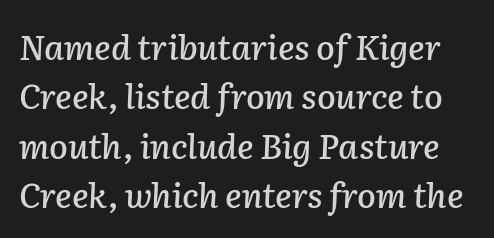
Line spacing here is normal. Note the varied advance widths — an 'i' is clearly narrower than an 'm'. Nothing unusual about the tracking: characters are spaced as the font intends. Check the space under the baseline: it is left empty. Yep, that's italic — everything's leaning.
